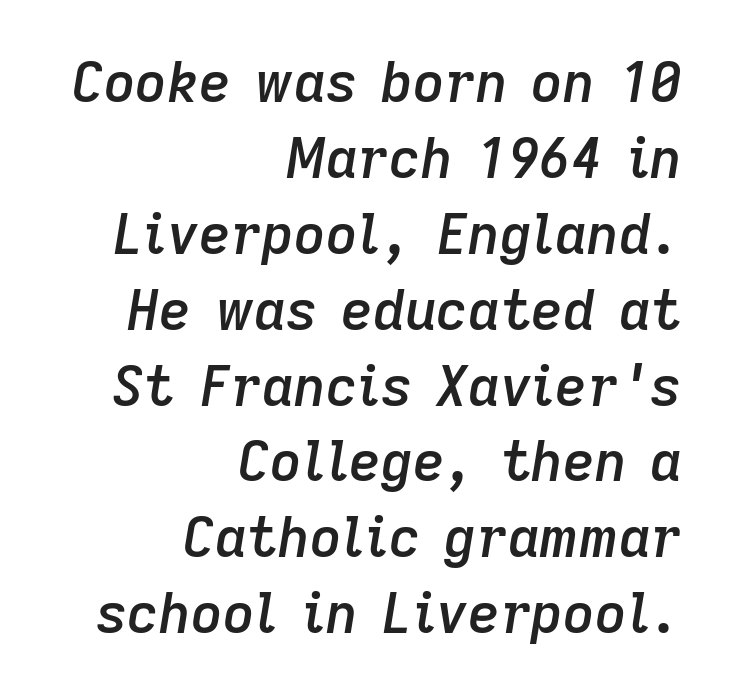
Q: Is the text bold? A: Semi-bold.
Q: Is the text italic (slanted)? A: Yes, it leans right by about 9 degrees.
Q: Is the text underlined? A: No.
Q: How is the paragraph aligned? A: Right-aligned.
Q: Is the spacing between letters normal or unusually wide? A: Normal.
Q: Is the spacing between lines tight, normal or loose? A: Normal.
Q: Width (condensed, normal, or wide)? A: Normal.
Q: Stroke contrast? A: Low.
Q: x-height? A: Medium.
Q: Monospaced? A: No.
